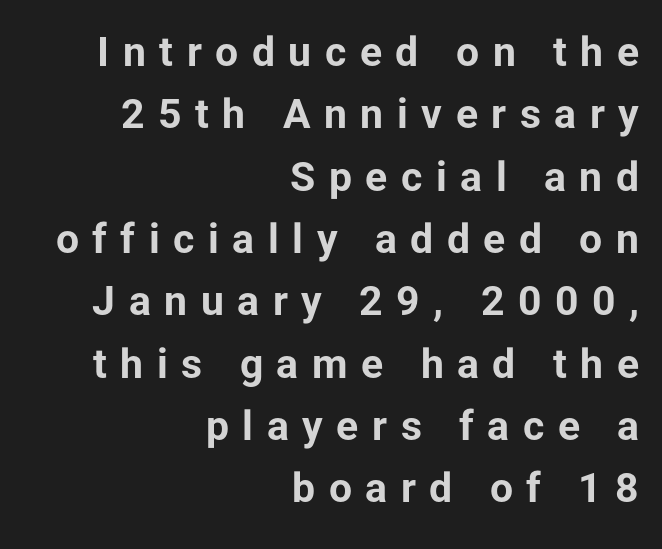
The image shows 41 px bold sans-serif type, upright; set right-aligned, normal line spacing (1.52x), unusually wide letter spacing (+0.33 em), not underlined; low stroke contrast and a medium x-height.
